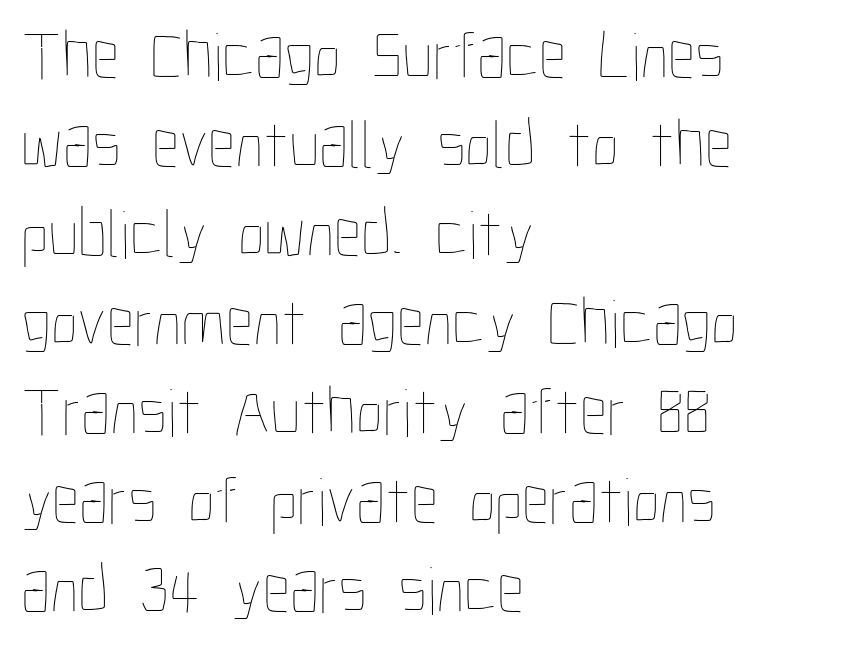
{"italic": "no", "bold": "no", "weight": "thin", "width": "condensed", "stroke_contrast": "low", "x_height": "medium", "monospaced": "no", "underline": "no", "align": "left", "line_spacing": "normal", "line_spacing_ratio": 1.29, "letter_spacing": "normal", "letter_spacing_em": 0.0, "glyph_px": 69}
